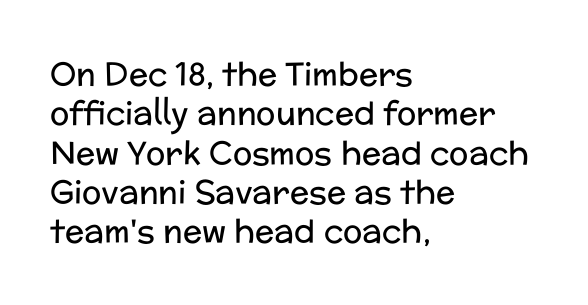
{"serif": "no", "italic": "no", "bold": "no", "weight": "regular", "width": "normal", "stroke_contrast": "low", "x_height": "medium", "monospaced": "no", "underline": "no", "align": "left", "line_spacing_ratio": 1.23, "letter_spacing": "normal", "letter_spacing_em": 0.0, "glyph_px": 32}
